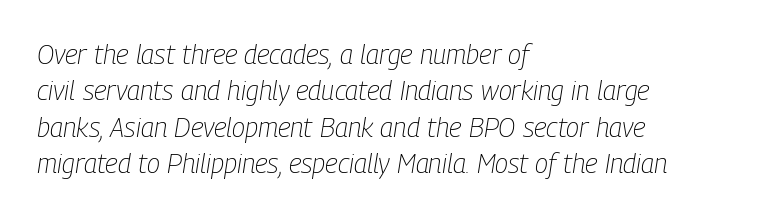
Reading down the block, your eye returns to a fixed left position each line. Italic? Definitely — the glyphs are oblique. The cut favours lightness, reaching ordinary text weight at its darkest. Look at the tracking — it's just the regular setting, nothing added. Baseline-to-baseline distance is the conventional proportion of letter height.
